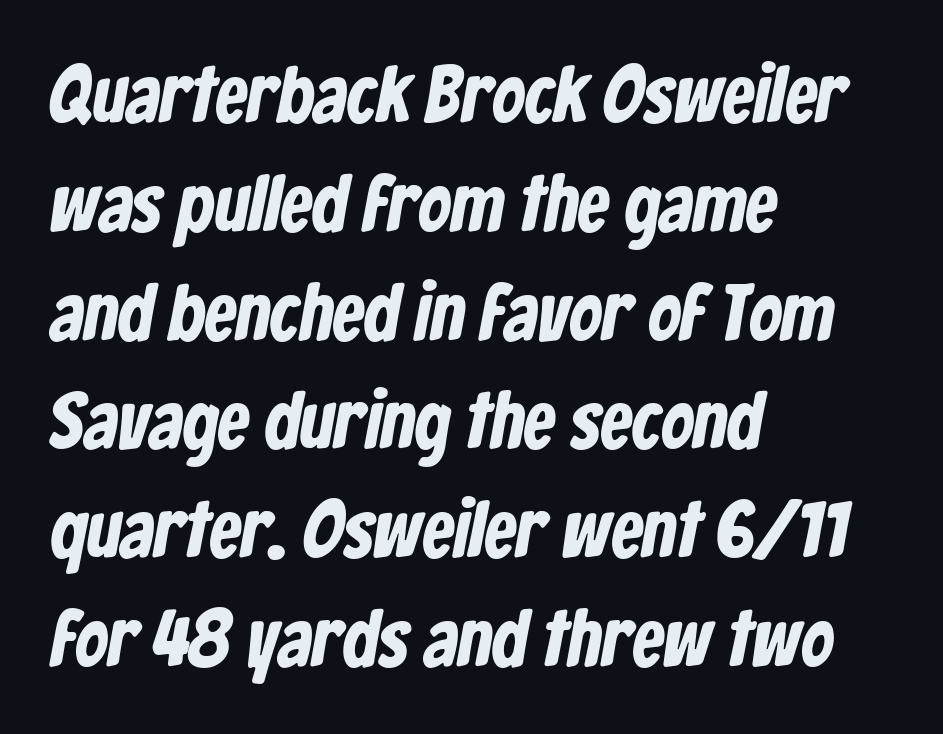
{"serif": "no", "bold": "yes", "weight": "bold", "width": "condensed", "stroke_contrast": "low", "x_height": "medium", "monospaced": "no", "underline": "no", "align": "left", "line_spacing": "normal", "line_spacing_ratio": 1.36, "letter_spacing": "normal", "letter_spacing_em": 0.0, "glyph_px": 80}
